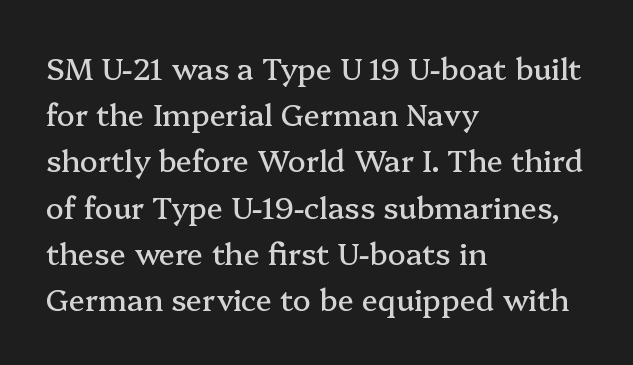
The image shows 30 px serif type, upright; set left-aligned, normal line spacing (1.54x), normal letter spacing, not underlined; medium stroke contrast and a medium x-height.
